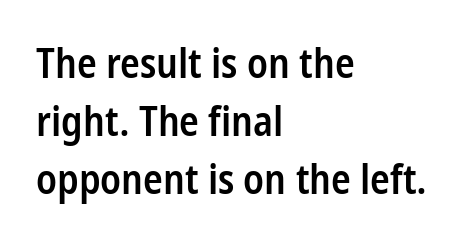
Students, note that the glyphs here touch the page at normal intervals. These words are printed semibold, heavier than regular yet not bold. You can tell from the bare stems that sans-serif type was used. The strip under each line holds only bare page.
